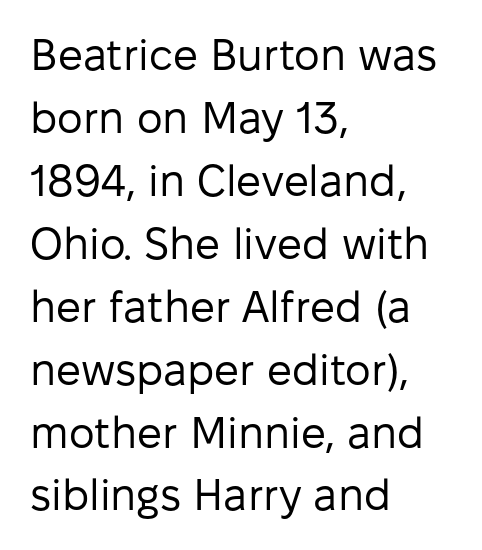
Q: Is the text bold? A: No.
Q: Is the text italic (slanted)? A: No, it is upright.
Q: Is the typeface a serif or a sans-serif typeface? A: Sans-serif.
Q: Is the text underlined? A: No.
Q: How is the paragraph aligned? A: Left-aligned.
Q: Is the spacing between letters normal or unusually wide? A: Normal.
Q: Is the spacing between lines tight, normal or loose? A: Normal.
Q: Width (condensed, normal, or wide)? A: Normal.
Q: Stroke contrast? A: Low.
Q: x-height? A: Medium.
Q: Monospaced? A: No.
